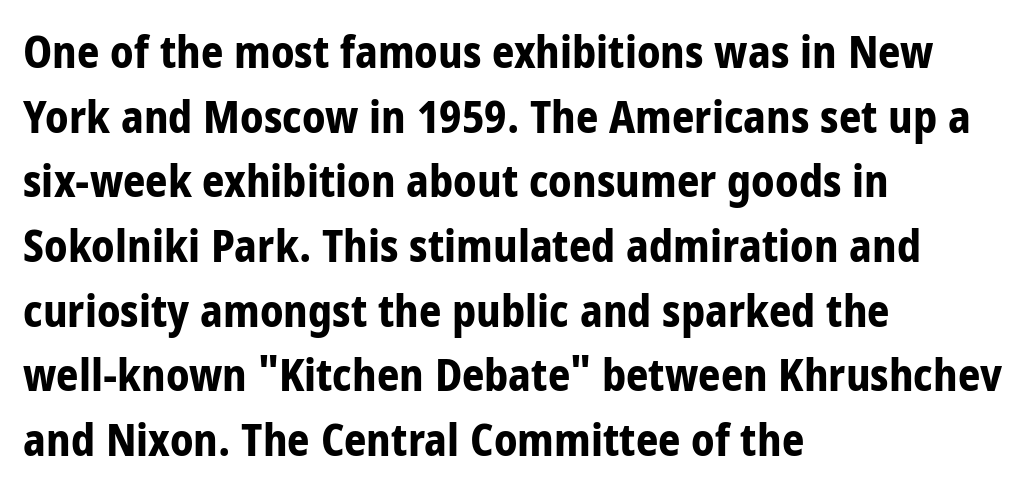
Each word holds together tightly as a unit, with standard inter-letter gaps. Spacing verdict: proportional, widths tailored to each character. A dark, heavy texture on the line: the type is bold. Words float on clear page, feet unadorned.
